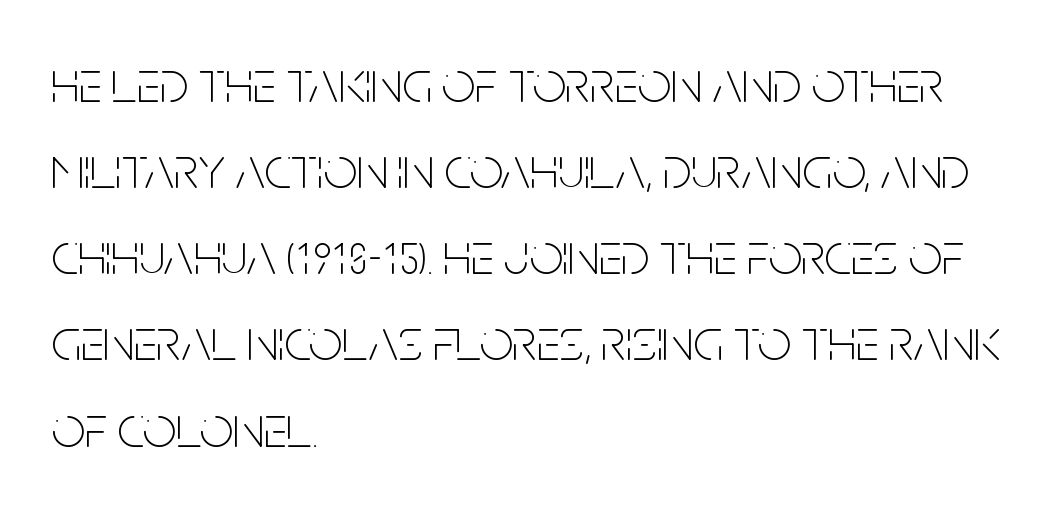
{"serif": "no", "italic": "no", "bold": "no", "weight": "thin", "width": "condensed", "stroke_contrast": "low", "x_height": "large", "monospaced": "no", "underline": "no", "align": "left", "line_spacing": "normal", "line_spacing_ratio": 1.46, "letter_spacing": "normal", "letter_spacing_em": 0.0, "glyph_px": 59}
